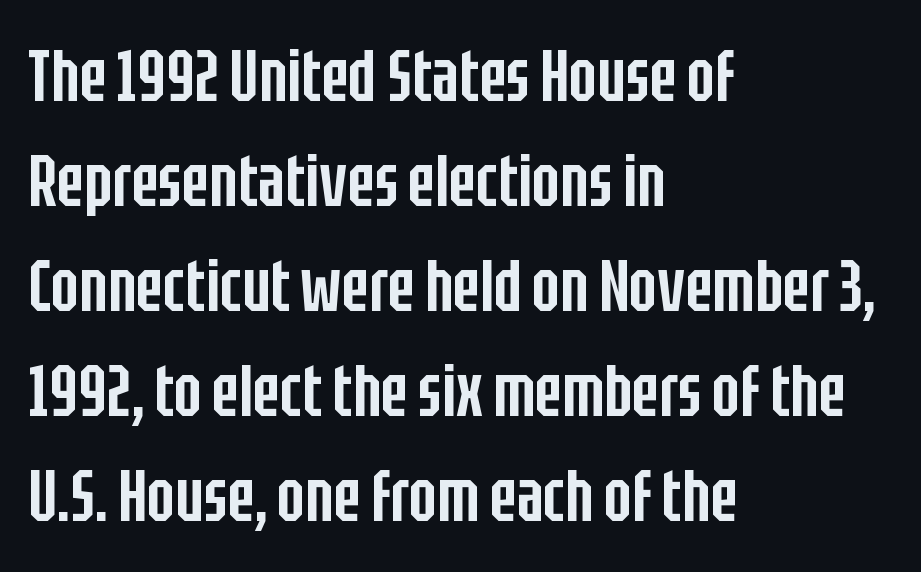
Normally led — the rows are evenly, conventionally spaced. This rendering features lettering with no underline. Letter spacing: default. You could not count columns in this text — the font is proportionally spaced.
